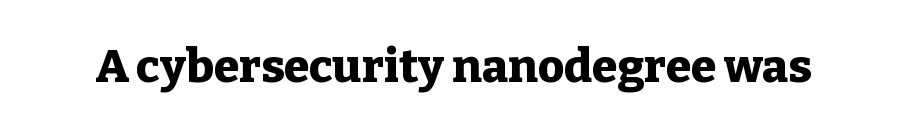
Q: Is the text bold? A: Yes.
Q: Is the text italic (slanted)? A: No, it is upright.
Q: Is the typeface a serif or a sans-serif typeface? A: Serif.
Q: Is the text underlined? A: No.
Q: Is the spacing between letters normal or unusually wide? A: Normal.
Q: Width (condensed, normal, or wide)? A: Normal.
Q: Stroke contrast? A: Low.
Q: x-height? A: Medium.
Q: Monospaced? A: No.
